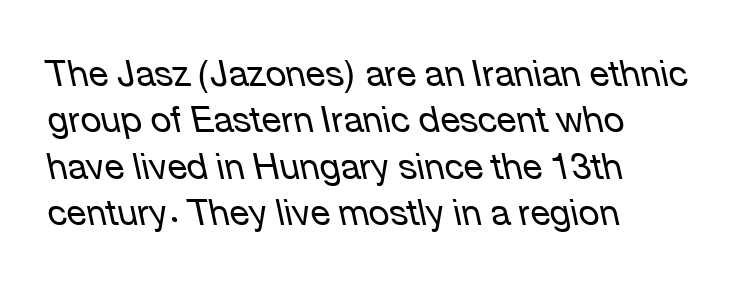
Q: Is the text bold? A: No.
Q: Is the text italic (slanted)? A: Yes, it leans left by about 12 degrees.
Q: Is the text underlined? A: No.
Q: How is the paragraph aligned? A: Left-aligned.
Q: Is the spacing between letters normal or unusually wide? A: Normal.
Q: Is the spacing between lines tight, normal or loose? A: Normal.
Q: Width (condensed, normal, or wide)? A: Normal.
Q: Stroke contrast? A: Low.
Q: x-height? A: Medium.
Q: Monospaced? A: No.
